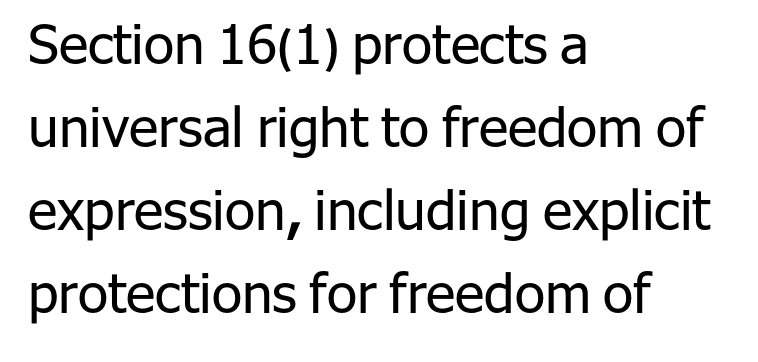
The image shows 55 px regular-weight sans-serif type, upright; set left-aligned, normal line spacing (1.51x), normal letter spacing, not underlined; low stroke contrast and a medium x-height.
